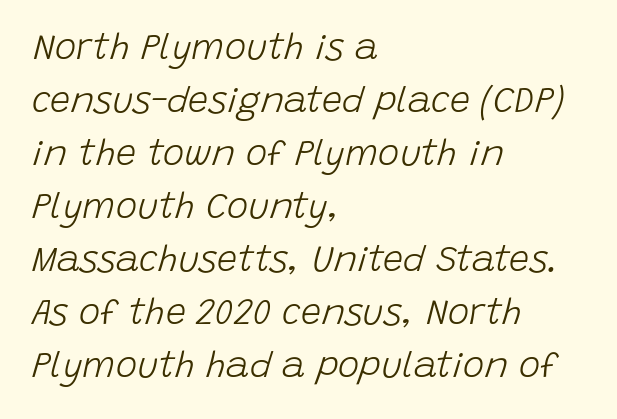
Q: Is the text bold? A: No.
Q: Is the text italic (slanted)? A: Yes, it leans right by about 15 degrees.
Q: Is the text underlined? A: No.
Q: How is the paragraph aligned? A: Left-aligned.
Q: Is the spacing between letters normal or unusually wide? A: Normal.
Q: Is the spacing between lines tight, normal or loose? A: Normal.
Q: Width (condensed, normal, or wide)? A: Normal.
Q: Stroke contrast? A: Low.
Q: x-height? A: Large.
Q: Monospaced? A: No.
